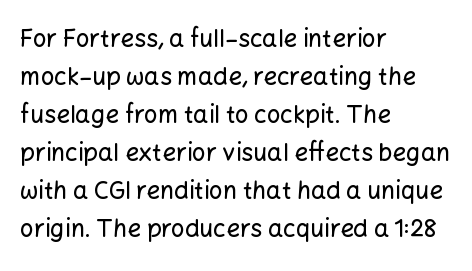
The specimen omits any rule beneath the text block's lines. Alignment: flush left. Italic? Not at all — the glyphs are vertical. The lines sit at an ordinary, default distance from one another. You could call the tracking neutral — neither tight nor loose.
